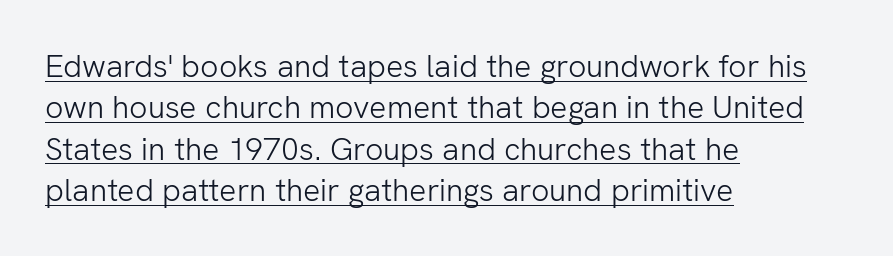
The image shows 32 px light sans-serif type, upright; set left-aligned, normal line spacing (1.29x), normal letter spacing, underlined; low stroke contrast and a medium x-height.
